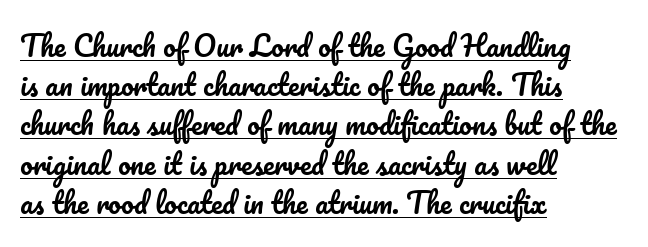
Q: Is the text italic (slanted)? A: Yes.
Q: Is the text underlined? A: Yes.
Q: How is the paragraph aligned? A: Left-aligned.
Q: Is the spacing between letters normal or unusually wide? A: Normal.
Q: Is the spacing between lines tight, normal or loose? A: Normal.
Q: Width (condensed, normal, or wide)? A: Normal.
Q: Stroke contrast? A: Low.
Q: x-height? A: Small.
Q: Monospaced? A: No.
